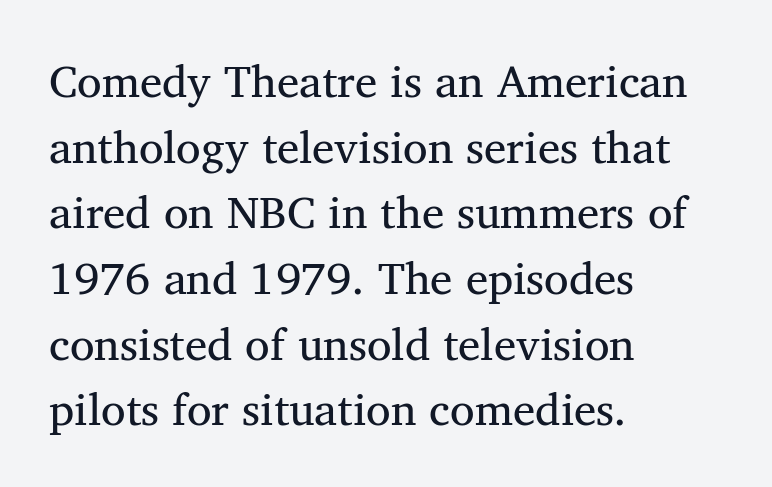
Q: Is the text bold? A: No.
Q: Is the typeface a serif or a sans-serif typeface? A: Serif.
Q: Is the text underlined? A: No.
Q: How is the paragraph aligned? A: Left-aligned.
Q: Is the spacing between letters normal or unusually wide? A: Normal.
Q: Is the spacing between lines tight, normal or loose? A: Normal.
Q: Width (condensed, normal, or wide)? A: Normal.
Q: Stroke contrast? A: Medium.
Q: x-height? A: Medium.
Q: Monospaced? A: No.
